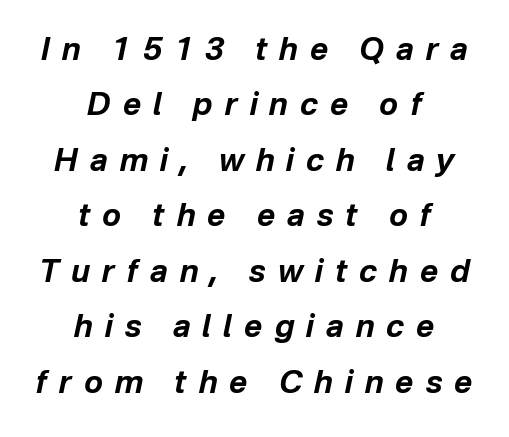
Q: Is the text bold? A: Yes.
Q: Is the text italic (slanted)? A: Yes, it leans right by about 12 degrees.
Q: Is the text underlined? A: No.
Q: How is the paragraph aligned? A: Centered.
Q: Is the spacing between letters normal or unusually wide? A: Unusually wide.
Q: Width (condensed, normal, or wide)? A: Normal.
Q: Stroke contrast? A: Low.
Q: x-height? A: Medium.
Q: Monospaced? A: No.
